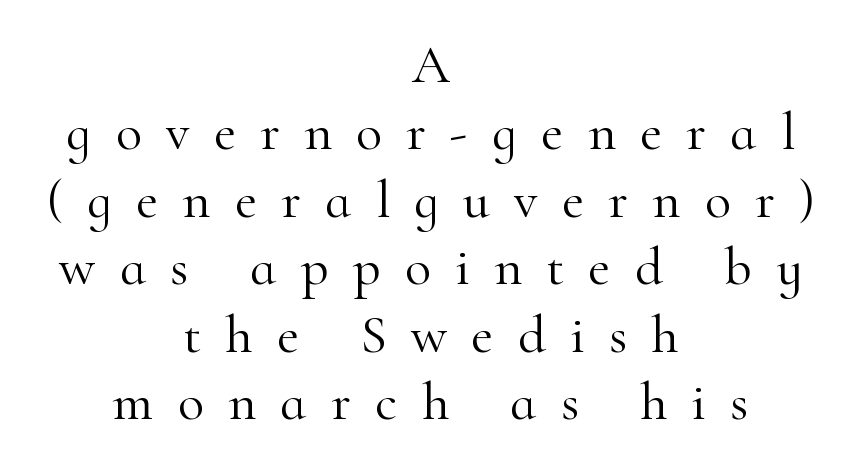
The image shows 54 px light serif type, upright; set centered, normal line spacing (1.25x), unusually wide letter spacing (+0.45 em), not underlined; high stroke contrast and a small x-height.
